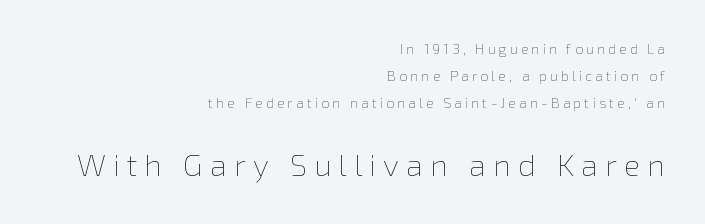
The passage shown begins with its smaller block and ends with its larger one. Short and long lines alike share a common ending point at right. Think standard paragraph weight, or any step lighter than that. Each letter keeps its own natural width here, so spacing adapts to shape.
